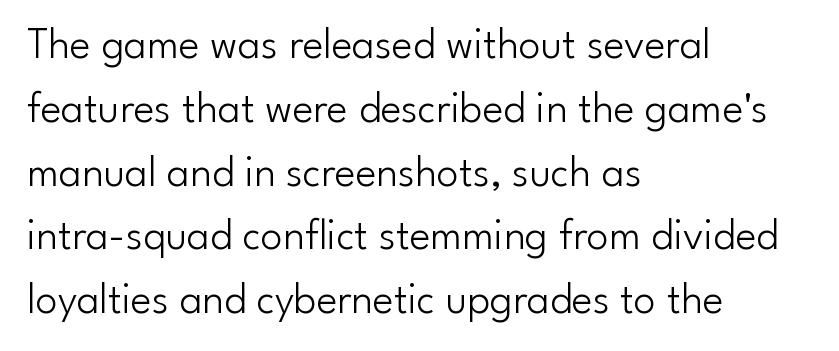
{"serif": "no", "italic": "no", "bold": "no", "weight": "light", "width": "normal", "stroke_contrast": "low", "x_height": "small", "monospaced": "no", "underline": "no", "align": "left", "line_spacing": "normal", "line_spacing_ratio": 1.45, "letter_spacing": "normal", "letter_spacing_em": 0.0, "glyph_px": 44}
